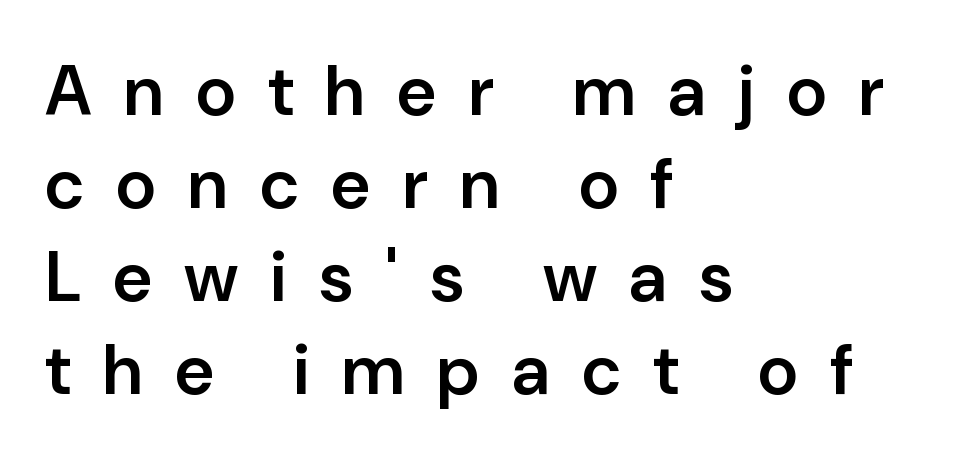
{"serif": "no", "italic": "no", "bold": "semi", "weight": "semibold", "width": "normal", "stroke_contrast": "low", "x_height": "medium", "monospaced": "no", "underline": "no", "align": "left", "line_spacing": "normal", "line_spacing_ratio": 1.33, "letter_spacing": "wide", "letter_spacing_em": 0.46, "glyph_px": 70}
